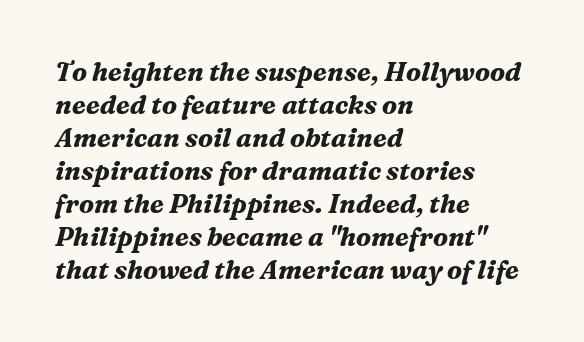
The gaps between neighbouring characters are ordinary and unremarkable. The zone under the glyphs is completely vacant. Students, observe: this is what conventionally led text looks like. Which margin do the lines hug? The left one — the right edge is uneven. Slanted lettering throughout. The strokes are fattened all the way to bold.
